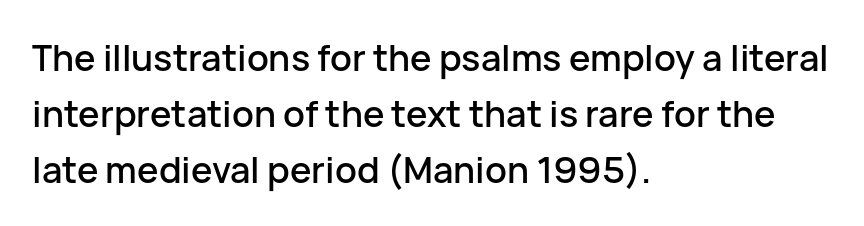
A typesetter would call this proportional, since set widths differ per character. Which margin do the lines hug? The left one — the right edge is uneven. Words appear dense and cohesive because spacing is normal. No feet cap the strokes, marking this as sans-serif type. This sample keeps an unexceptional amount of space between lines.
